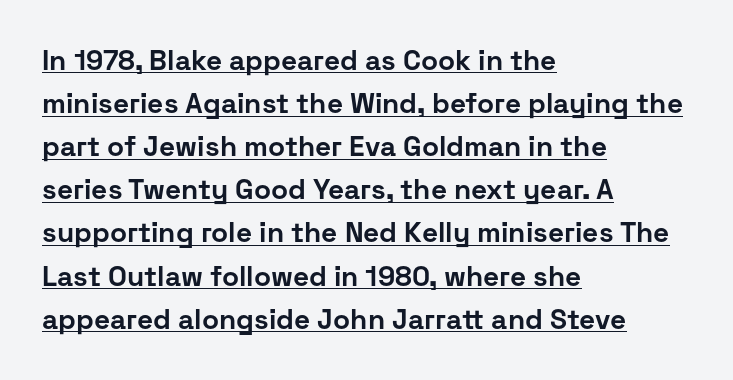
The image shows 28 px bold sans-serif type, upright; set left-aligned, normal line spacing (1.54x), normal letter spacing, underlined; low stroke contrast and a medium x-height.
